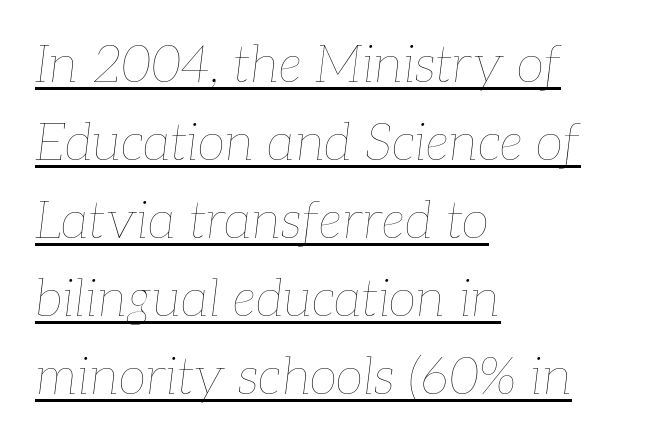
Q: Is the text bold? A: No.
Q: Is the text italic (slanted)? A: Yes, it leans right by about 7 degrees.
Q: Is the text underlined? A: Yes.
Q: How is the paragraph aligned? A: Left-aligned.
Q: Is the spacing between letters normal or unusually wide? A: Normal.
Q: Is the spacing between lines tight, normal or loose? A: Normal.
Q: Width (condensed, normal, or wide)? A: Normal.
Q: Stroke contrast? A: Low.
Q: x-height? A: Medium.
Q: Monospaced? A: No.
